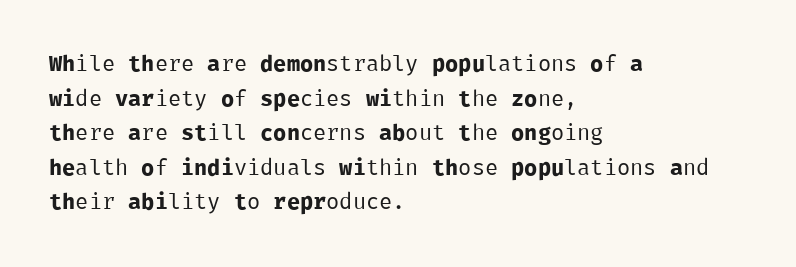
Q: Is the text bold? A: No.
Q: Is the text italic (slanted)? A: No, it is upright.
Q: Is the text underlined? A: No.
Q: How is the paragraph aligned? A: Left-aligned.
Q: Is the spacing between letters normal or unusually wide? A: Normal.
Q: Is the spacing between lines tight, normal or loose? A: Normal.
